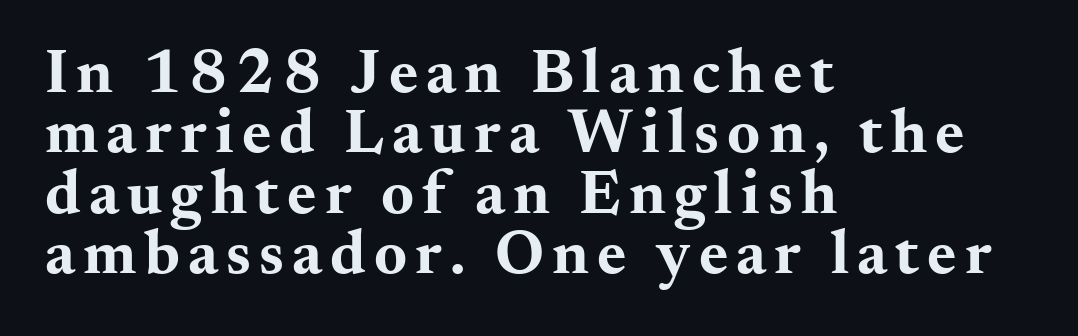
The image shows 63 px bold, wide serif type, upright; set left-aligned, tight line spacing (0.96x), not underlined; medium stroke contrast and a small x-height.
